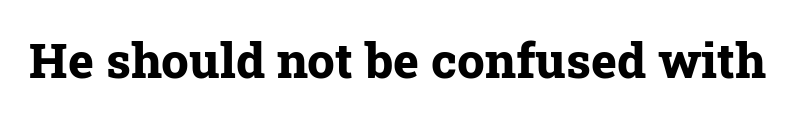
The image shows 49 px bold serif type, upright; set normal letter spacing, not underlined; low stroke contrast and a medium x-height.
